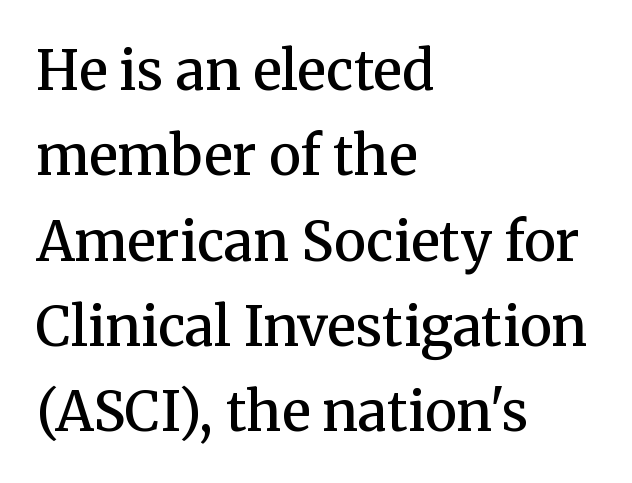
Q: Is the text bold? A: Semi-bold.
Q: Is the text italic (slanted)? A: No, it is upright.
Q: Is the typeface a serif or a sans-serif typeface? A: Serif.
Q: Is the text underlined? A: No.
Q: How is the paragraph aligned? A: Left-aligned.
Q: Is the spacing between letters normal or unusually wide? A: Normal.
Q: Is the spacing between lines tight, normal or loose? A: Normal.
Q: Width (condensed, normal, or wide)? A: Normal.
Q: Stroke contrast? A: Medium.
Q: x-height? A: Medium.
Q: Monospaced? A: No.
